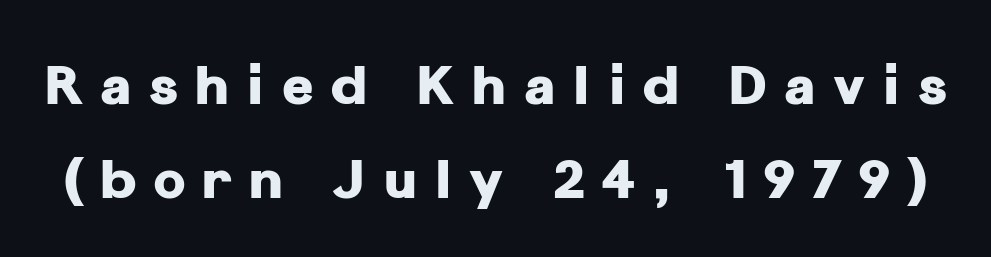
The image shows 54 px heavy sans-serif type, upright; set line spacing 1.74x, unusually wide letter spacing (+0.32 em), not underlined; low stroke contrast and a medium x-height.
